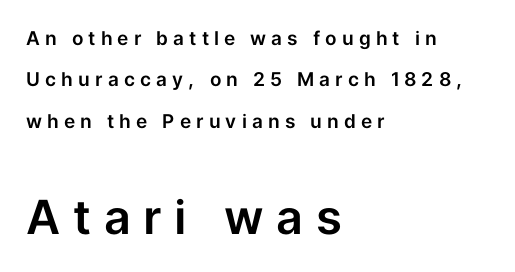
{"serif": "no", "italic": "no", "width": "normal", "stroke_contrast": "low", "x_height": "medium", "monospaced": "no", "underline": "no", "align": "left", "line_spacing": "loose", "line_spacing_ratio": 2.18, "letter_spacing": "wide", "letter_spacing_em": 0.27, "larger_block": "second", "size_ratio": 2.47, "glyph_px": 47}
